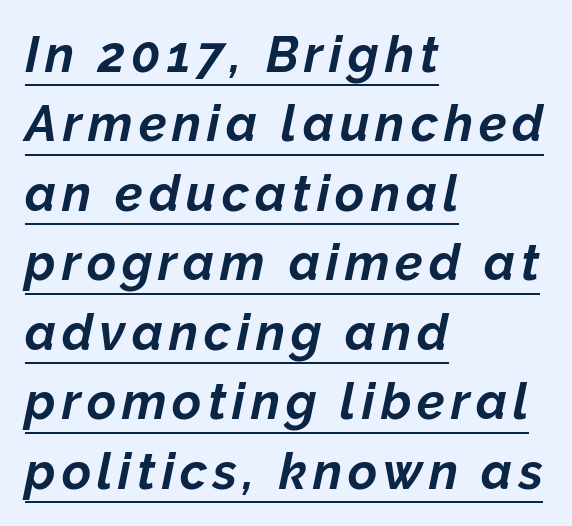
Do the characters align in a grid? No, the font is proportional. The specimen includes a rule beneath the text block's lines. Posture: slanted. Where is the straight margin? On the left.
